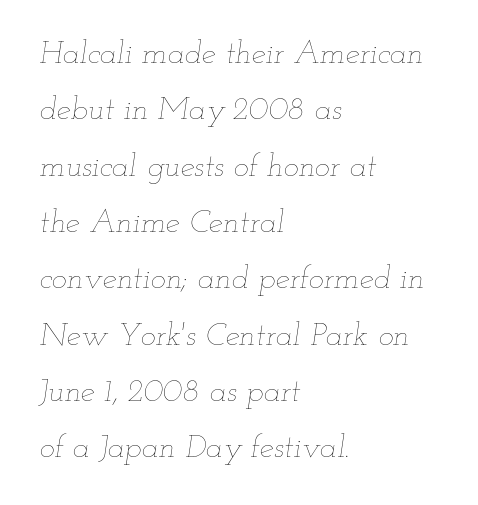
{"italic": "yes", "lean": "right", "slant_degrees": 12, "bold": "no", "weight": "thin", "width": "wide", "stroke_contrast": "low", "x_height": "small", "monospaced": "no", "underline": "no", "align": "left", "line_spacing_ratio": 1.76, "letter_spacing": "normal", "letter_spacing_em": 0.0, "glyph_px": 32}
